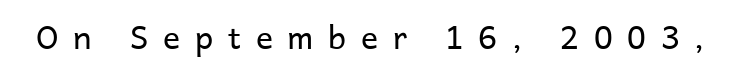
Q: Is the text bold? A: No.
Q: Is the text italic (slanted)? A: No, it is upright.
Q: Is the typeface a serif or a sans-serif typeface? A: Sans-serif.
Q: Is the text underlined? A: No.
Q: Is the spacing between letters normal or unusually wide? A: Unusually wide.
Q: Width (condensed, normal, or wide)? A: Normal.
Q: Stroke contrast? A: Low.
Q: x-height? A: Medium.
Q: Monospaced? A: No.
